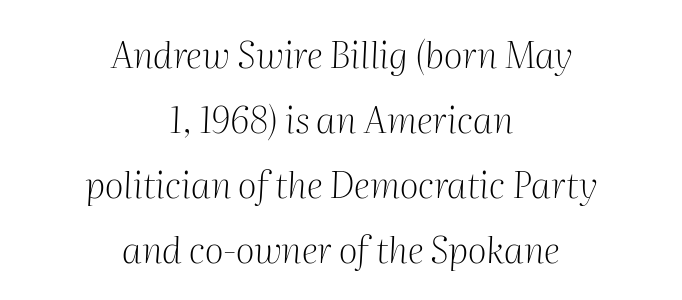
{"serif": "yes", "italic": "yes", "lean": "right", "slant_degrees": 2, "bold": "no", "weight": "light", "width": "normal", "stroke_contrast": "medium", "x_height": "medium", "monospaced": "no", "underline": "no", "align": "center", "line_spacing_ratio": 1.76, "letter_spacing": "normal", "letter_spacing_em": 0.0, "glyph_px": 37}
